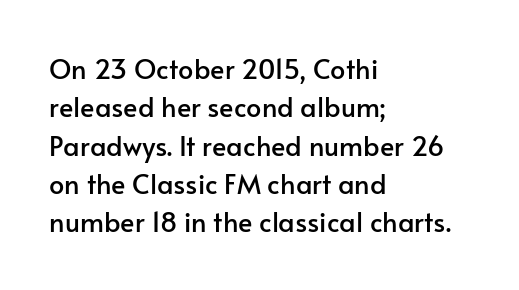
The image shows 27 px text type, upright; set left-aligned, normal line spacing (1.42x), normal letter spacing, not underlined.
